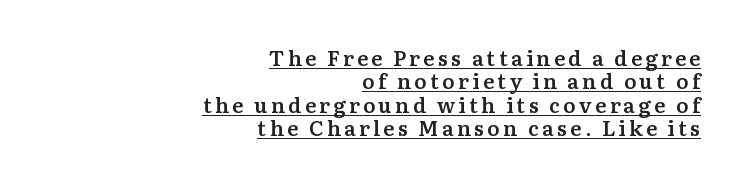
In terms of weight, the rendering is demibold, just under bold. Students, observe: this is what under-led, compact text looks like. Tall strokes in this sample are plumb rather than angled. Alignment: flush right. The typesetter has applied underlining to the passage shown.
